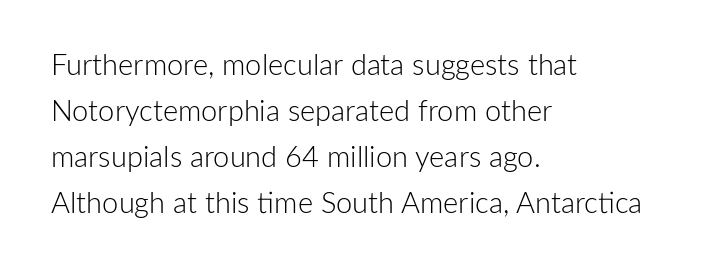
Q: Is the text bold? A: No.
Q: Is the text italic (slanted)? A: No, it is upright.
Q: Is the typeface a serif or a sans-serif typeface? A: Sans-serif.
Q: Is the text underlined? A: No.
Q: How is the paragraph aligned? A: Left-aligned.
Q: Is the spacing between letters normal or unusually wide? A: Normal.
Q: Is the spacing between lines tight, normal or loose? A: Normal.
Q: Width (condensed, normal, or wide)? A: Normal.
Q: Stroke contrast? A: Low.
Q: x-height? A: Medium.
Q: Monospaced? A: No.
